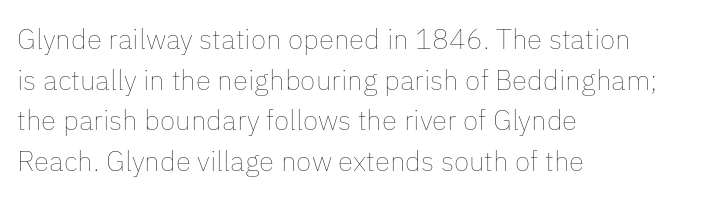
{"italic": "no", "bold": "no", "weight": "thin", "width": "normal", "stroke_contrast": "low", "x_height": "medium", "monospaced": "no", "underline": "no", "align": "left", "line_spacing": "normal", "line_spacing_ratio": 1.45, "letter_spacing": "normal", "letter_spacing_em": 0.0, "glyph_px": 28}
